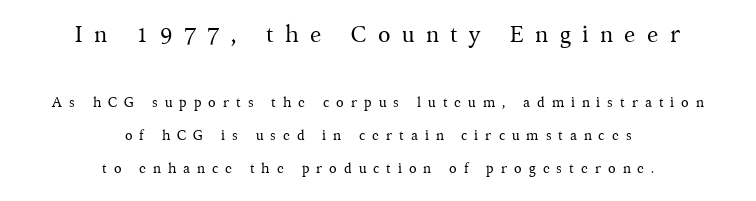
Q: Is the text bold? A: No.
Q: Is the text italic (slanted)? A: No, it is upright.
Q: Is the text underlined? A: No.
Q: How is the paragraph aligned? A: Centered.
Q: Is the spacing between letters normal or unusually wide? A: Unusually wide.
Q: Is the spacing between lines tight, normal or loose? A: Loose.
Q: Which block of text is set in a larger size, the first (top) or the second (bottom)? A: The first (top) one.
